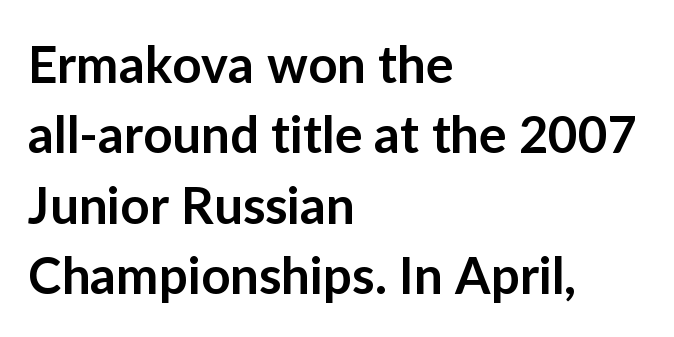
Q: Is the text bold? A: Semi-bold.
Q: Is the text italic (slanted)? A: No, it is upright.
Q: Is the typeface a serif or a sans-serif typeface? A: Sans-serif.
Q: Is the text underlined? A: No.
Q: How is the paragraph aligned? A: Left-aligned.
Q: Is the spacing between letters normal or unusually wide? A: Normal.
Q: Is the spacing between lines tight, normal or loose? A: Normal.
Q: Width (condensed, normal, or wide)? A: Normal.
Q: Stroke contrast? A: Low.
Q: x-height? A: Medium.
Q: Monospaced? A: No.
